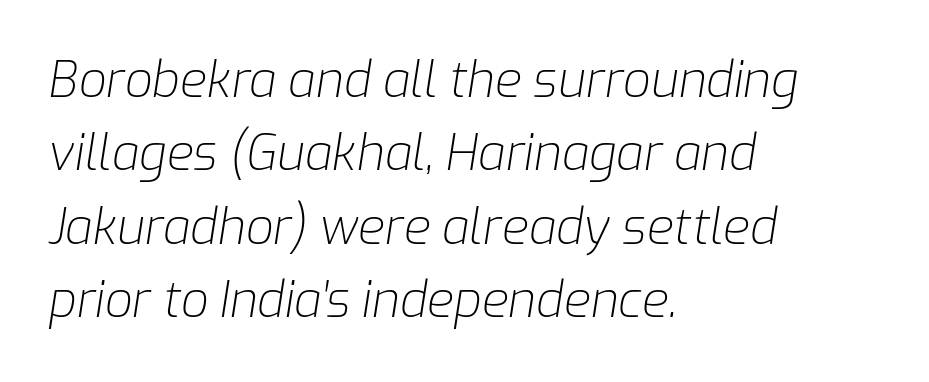
Does the leading feel generous? No, just average. Decoration check: the copy has no underline. Stroke thickness stays within the range of a standard reading face or lighter. A classic flush-left, rag-right setting is used for this passage.
